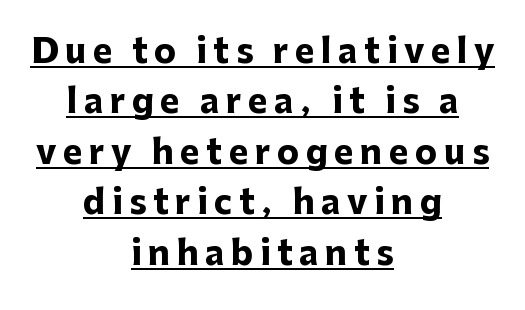
The image shows 33 px heavy sans-serif type, upright; set centered, normal line spacing (1.53x), unusually wide letter spacing (+0.2 em), underlined; low stroke contrast and a medium x-height.
